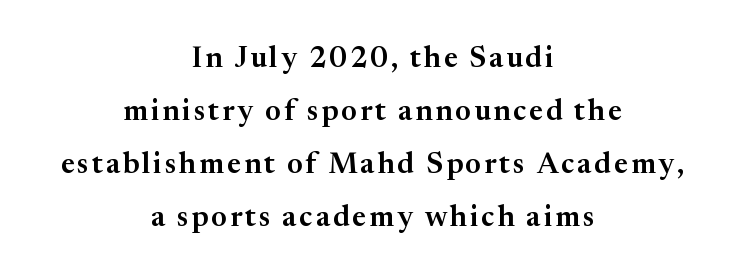
Q: Is the text italic (slanted)? A: No, it is upright.
Q: Is the typeface a serif or a sans-serif typeface? A: Serif.
Q: Is the text underlined? A: No.
Q: How is the paragraph aligned? A: Centered.
Q: Width (condensed, normal, or wide)? A: Normal.
Q: Stroke contrast? A: Medium.
Q: x-height? A: Medium.
Q: Monospaced? A: No.
